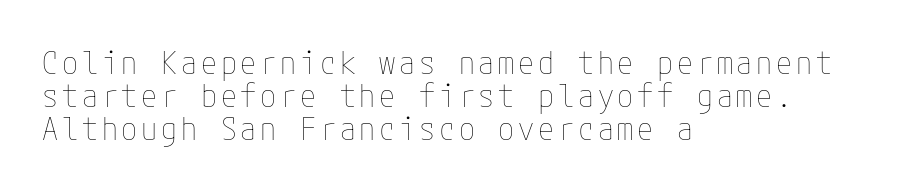
{"italic": "no", "bold": "no", "weight": "thin", "width": "condensed", "stroke_contrast": "low", "x_height": "medium", "underline": "no", "align": "left", "line_spacing": "tight", "line_spacing_ratio": 1.03, "glyph_px": 32}
